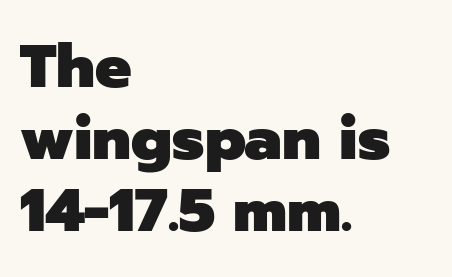
{"serif": "no", "italic": "no", "bold": "yes", "weight": "heavy", "width": "normal", "stroke_contrast": "low", "x_height": "medium", "monospaced": "no", "underline": "no", "align": "left", "line_spacing_ratio": 1.18, "letter_spacing": "normal", "letter_spacing_em": 0.0, "glyph_px": 61}
